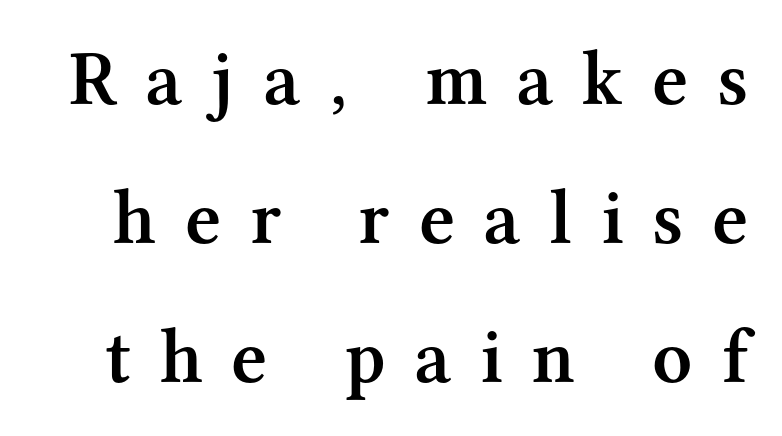
{"serif": "yes", "italic": "no", "bold": "semi", "weight": "semibold", "width": "normal", "stroke_contrast": "medium", "x_height": "medium", "monospaced": "no", "underline": "no", "line_spacing_ratio": 1.78, "letter_spacing": "wide", "letter_spacing_em": 0.37, "glyph_px": 78}
